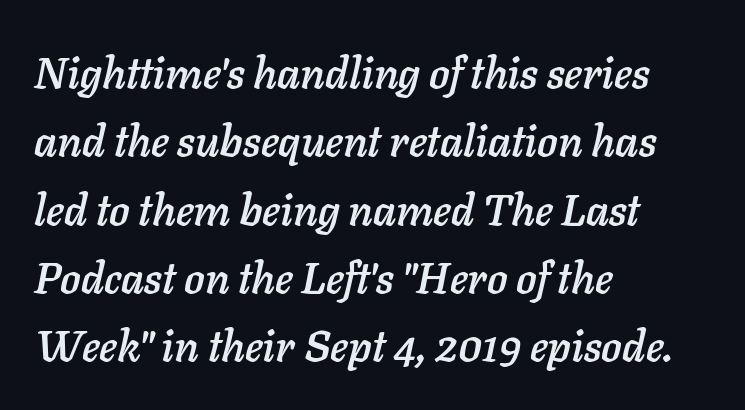
Q: Is the text italic (slanted)? A: Yes, it leans right by about 11 degrees.
Q: Is the text underlined? A: No.
Q: How is the paragraph aligned? A: Left-aligned.
Q: Is the spacing between letters normal or unusually wide? A: Normal.
Q: Is the spacing between lines tight, normal or loose? A: Normal.
Q: Width (condensed, normal, or wide)? A: Normal.
Q: Stroke contrast? A: Low.
Q: x-height? A: Medium.
Q: Monospaced? A: No.
